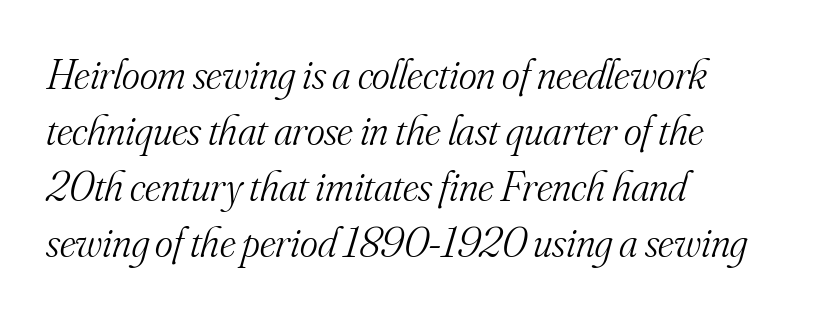
The gaps between neighbouring characters are ordinary and unremarkable. A bare baseline throughout the passage. Stroke thickness stays within the range of a standard reading face or lighter. How would I describe the line gaps? Plain and ordinary. Classification — serif. Is the type slanted? Yes — the strokes lean at a clear angle.
